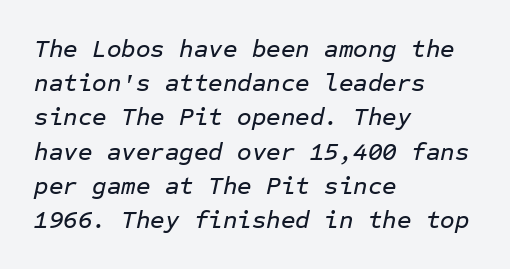
The image shows 25 px text type, italic (leaning right); set left-aligned, normal line spacing (1.37x), normal letter spacing, not underlined.
